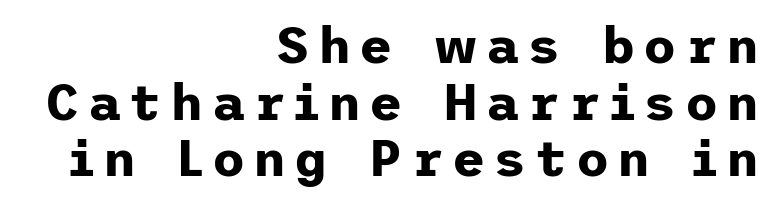
Style check: upright. Each row of text sits above clean, open space. Caption: bold face, heavy strokes. No feet cap the strokes, marking this as sans-serif type.
